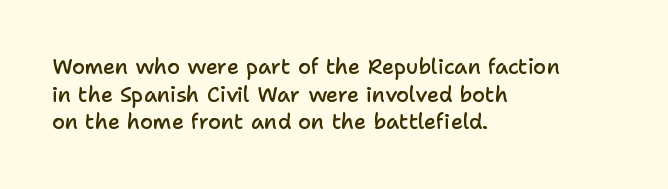
This sample uses plain, unmodified letter spacing. The foot of each line stays bare and open. The leading is moderate, giving the passage an even texture. A somewhat darkened texture: the type is semibold rather than bold.
